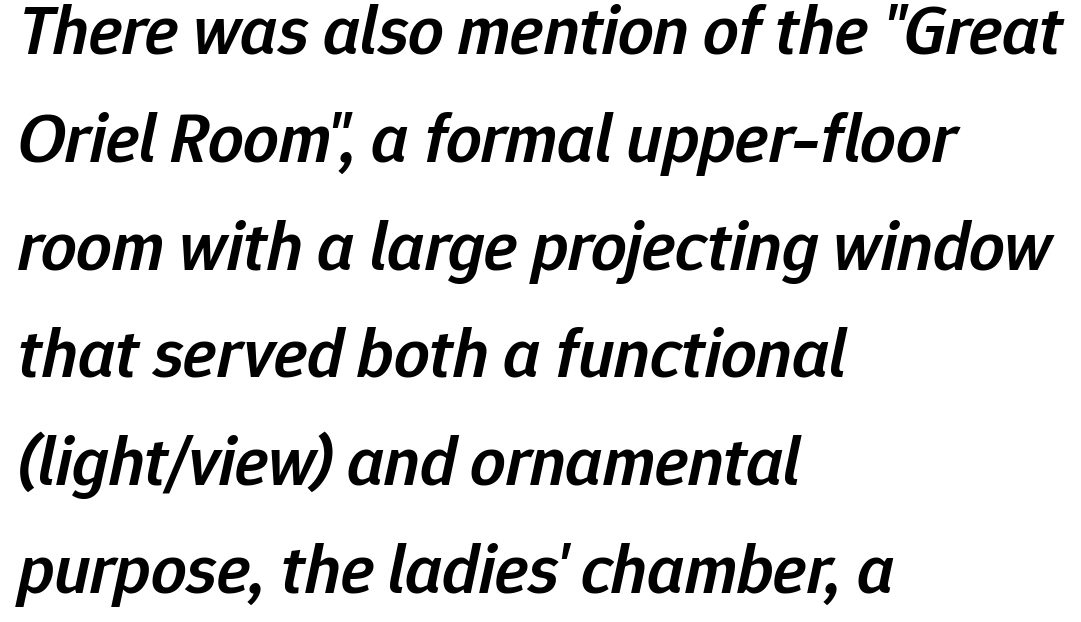
{"italic": "yes", "lean": "right", "slant_degrees": 12, "bold": "semi", "weight": "semibold", "width": "normal", "stroke_contrast": "low", "x_height": "medium", "monospaced": "no", "underline": "no", "align": "left", "line_spacing": "normal", "line_spacing_ratio": 1.54, "letter_spacing": "normal", "letter_spacing_em": 0.0, "glyph_px": 70}
